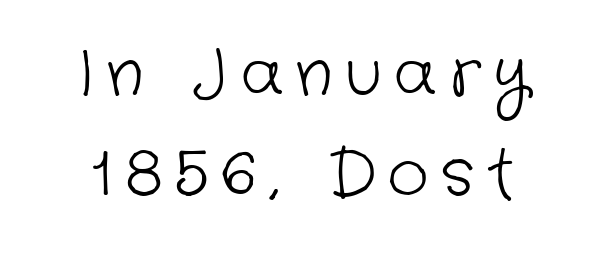
Q: Is the text bold? A: No.
Q: Is the typeface a serif or a sans-serif typeface? A: Sans-serif.
Q: Is the text underlined? A: No.
Q: How is the paragraph aligned? A: Centered.
Q: Is the spacing between letters normal or unusually wide? A: Unusually wide.
Q: Is the spacing between lines tight, normal or loose? A: Normal.
Q: Width (condensed, normal, or wide)? A: Normal.
Q: Stroke contrast? A: Low.
Q: x-height? A: Medium.
Q: Monospaced? A: No.
